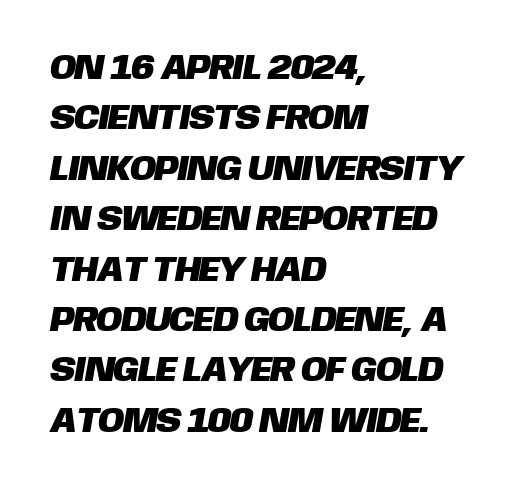
Q: Is the typeface a serif or a sans-serif typeface? A: Sans-serif.
Q: Is the text underlined? A: No.
Q: How is the paragraph aligned? A: Left-aligned.
Q: Is the spacing between letters normal or unusually wide? A: Normal.
Q: Is the spacing between lines tight, normal or loose? A: Normal.
Q: Width (condensed, normal, or wide)? A: Normal.
Q: Stroke contrast? A: Low.
Q: x-height? A: Large.
Q: Monospaced? A: No.
